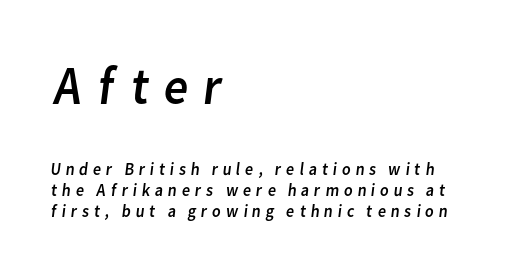
Q: Is the text bold? A: No.
Q: Is the typeface a serif or a sans-serif typeface? A: Sans-serif.
Q: Is the text underlined? A: No.
Q: How is the paragraph aligned? A: Left-aligned.
Q: Is the spacing between letters normal or unusually wide? A: Unusually wide.
Q: Which block of text is set in a larger size, the first (top) or the second (bottom)? A: The first (top) one.
Q: Width (condensed, normal, or wide)? A: Normal.
Q: Stroke contrast? A: Low.
Q: x-height? A: Medium.
Q: Monospaced? A: No.
